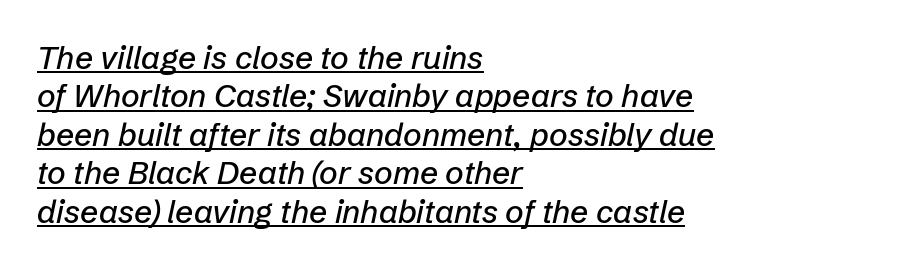
The image shows 32 px text type, italic (leaning right); set left-aligned, line spacing 1.2x, normal letter spacing, underlined; low stroke contrast and a medium x-height.
